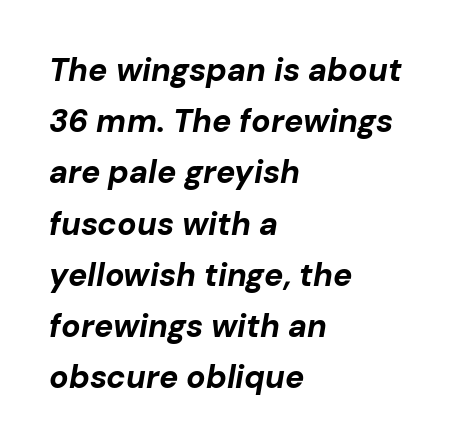
The image shows 32 px bold type, italic (leaning right); set left-aligned, normal line spacing (1.6x), normal letter spacing, not underlined; low stroke contrast and a medium x-height.
